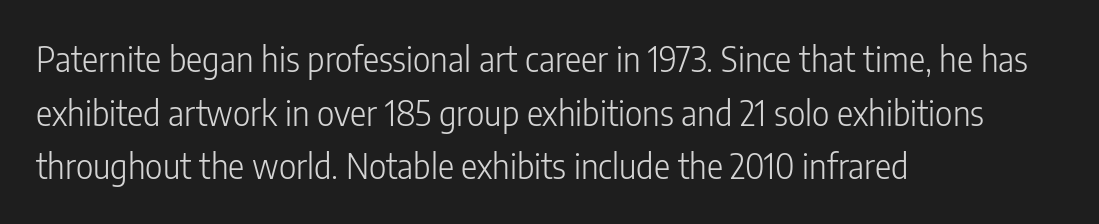
Quick note: not italic, upright. Varying glyph widths throughout — classic text-font behaviour. Letterform terminals end flat and unadorned throughout the passage. Underlining? Definitely not there. The paragraph has a hard left edge and a soft right edge. The passage shown is not bold in any degree.
